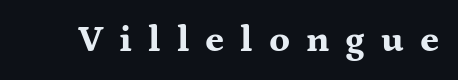
The letterforms stand isolated, each surrounded by extra space. Does the type have serifs? Yes, each stem ends in a small foot. Any mark beneath the type? The region is blank. The typography opts for an upright posture over an oblique one. Plenty of ink on the page — the face is bold. Is this a fixed-width face? No — the glyphs have proportional, varying widths.
